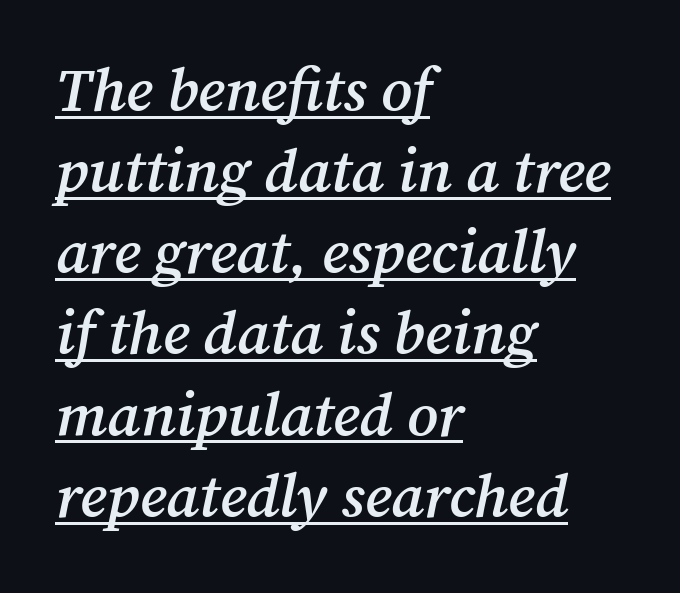
The image shows 61 px semibold serif type, italic (leaning right); set left-aligned, normal line spacing (1.33x), normal letter spacing, underlined; medium stroke contrast and a medium x-height.
